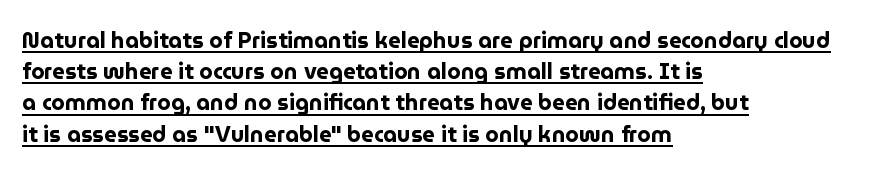
The image shows 22 px bold type, upright; set left-aligned, normal line spacing (1.42x), normal letter spacing, underlined.
